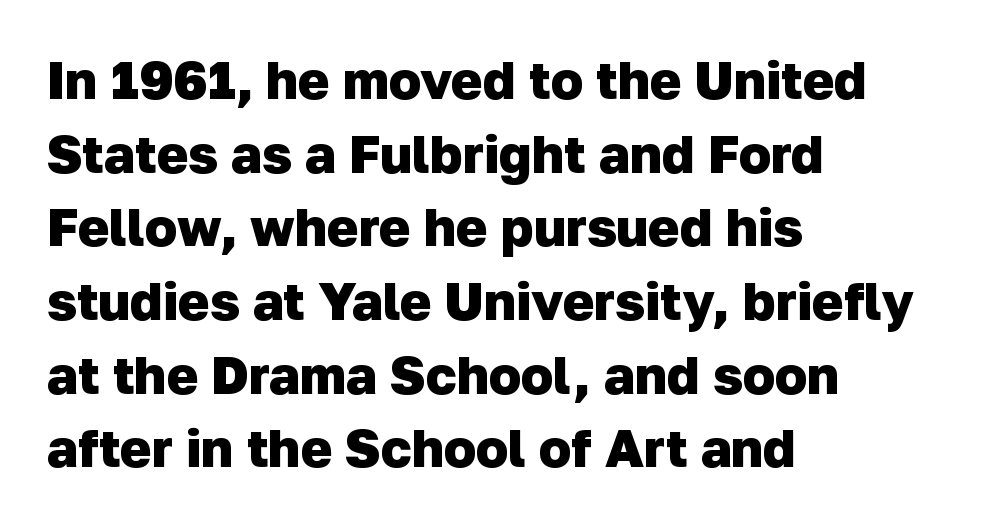
The image shows 53 px heavy sans-serif type; set left-aligned, normal line spacing (1.39x), normal letter spacing, not underlined; low stroke contrast and a medium x-height.
